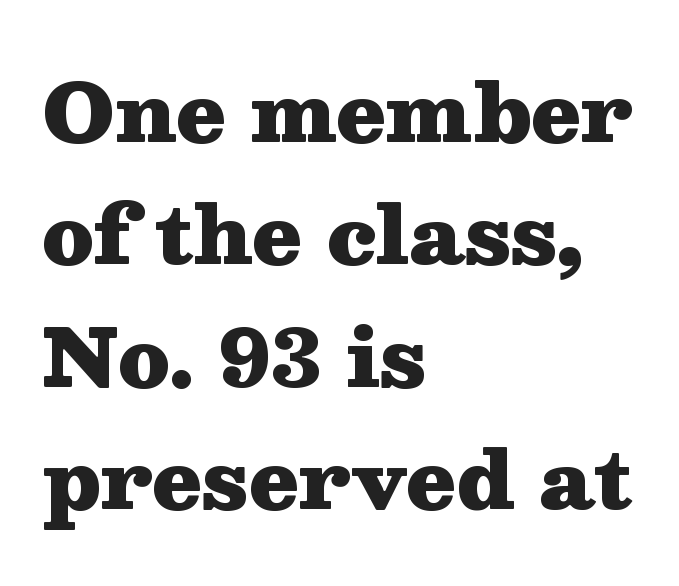
Q: Is the text bold? A: Yes.
Q: Is the text italic (slanted)? A: No, it is upright.
Q: Is the typeface a serif or a sans-serif typeface? A: Serif.
Q: Is the text underlined? A: No.
Q: How is the paragraph aligned? A: Left-aligned.
Q: Is the spacing between letters normal or unusually wide? A: Normal.
Q: Is the spacing between lines tight, normal or loose? A: Normal.
Q: Width (condensed, normal, or wide)? A: Wide.
Q: Stroke contrast? A: Medium.
Q: x-height? A: Medium.
Q: Monospaced? A: No.
